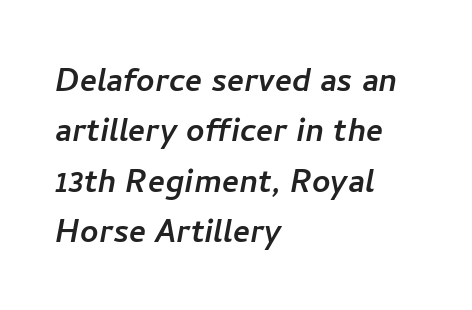
{"serif": "no", "width": "normal", "stroke_contrast": "low", "x_height": "medium", "monospaced": "no", "underline": "no", "align": "left", "line_spacing": "normal", "line_spacing_ratio": 1.26, "letter_spacing": "normal", "letter_spacing_em": 0.0, "glyph_px": 40}
